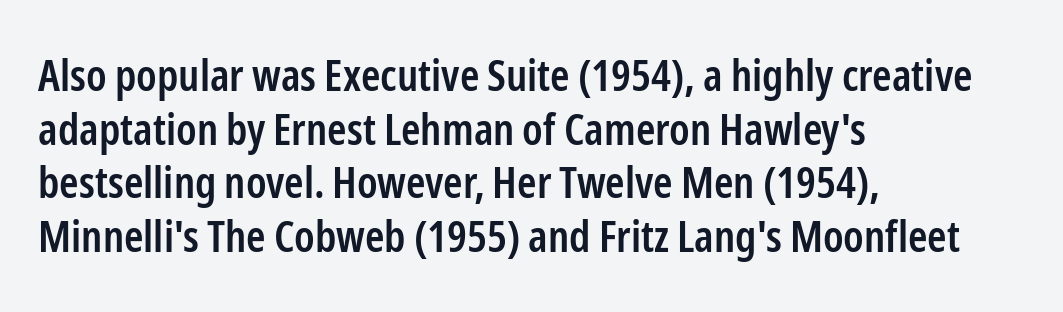
Nobody drew a line under any word here. The lines in this sample share a left origin and differ only in where they stop. Varying glyph widths throughout — classic text-font behaviour. The strokes are fattened partway — semibold, not bold.
